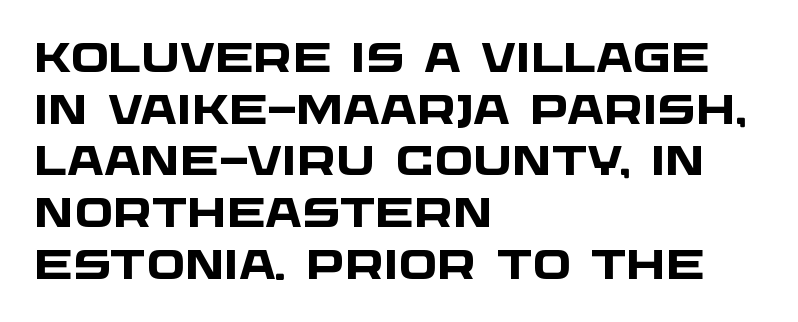
The image shows 41 px heavy, wide sans-serif type; set left-aligned, normal line spacing (1.26x), normal letter spacing, not underlined; low stroke contrast and a large x-height.
